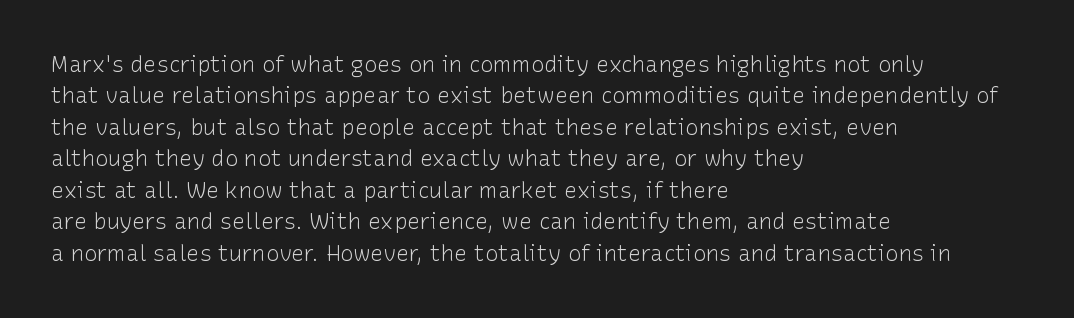
Q: Is the text bold? A: No.
Q: Is the text italic (slanted)? A: No, it is upright.
Q: Is the text underlined? A: No.
Q: How is the paragraph aligned? A: Left-aligned.
Q: Is the spacing between letters normal or unusually wide? A: Normal.
Q: Is the spacing between lines tight, normal or loose? A: Normal.
